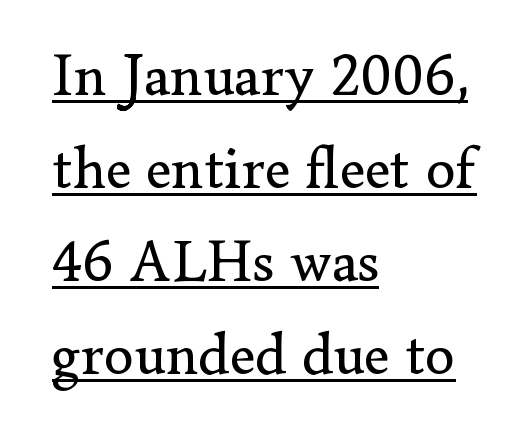
Spacing verdict: proportional, widths tailored to each character. Stroke terminals: seriffed. The strokes carry an ordinary text weight at most. The lettering is marked with a stroke running underneath it. If you drew a ruler down the left edge, every line would touch it.
